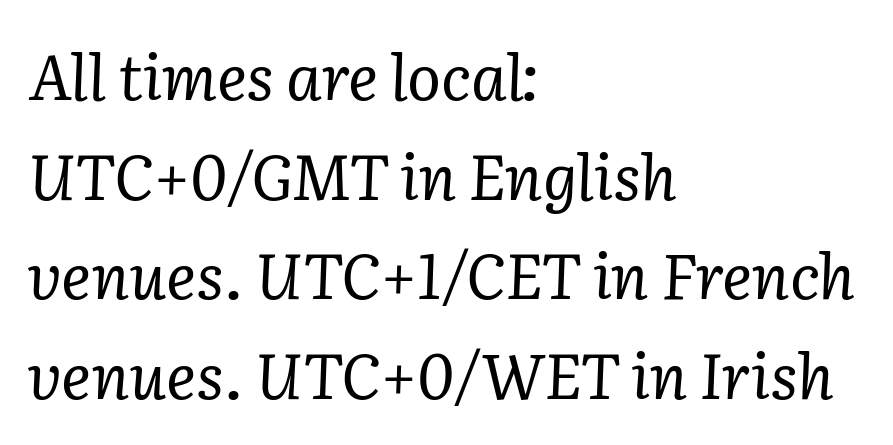
{"serif": "yes", "italic": "yes", "lean": "right", "slant_degrees": 2, "bold": "no", "weight": "regular", "width": "normal", "stroke_contrast": "low", "x_height": "medium", "monospaced": "no", "underline": "no", "align": "left", "line_spacing": "normal", "line_spacing_ratio": 1.58, "letter_spacing": "normal", "letter_spacing_em": 0.0, "glyph_px": 63}
